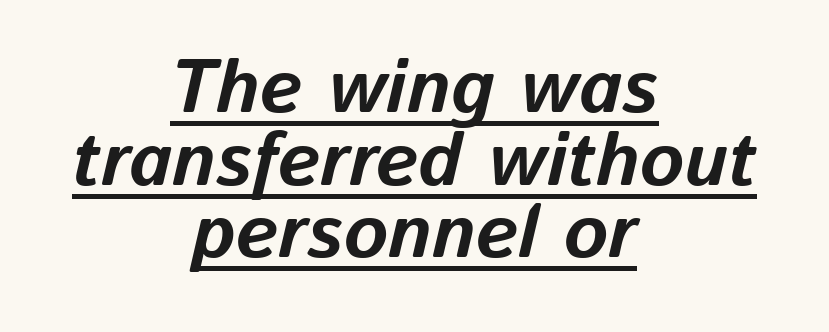
The image shows 75 px bold type, italic (leaning right); set centered, tight line spacing (0.97x), normal letter spacing, underlined; low stroke contrast and a medium x-height.
